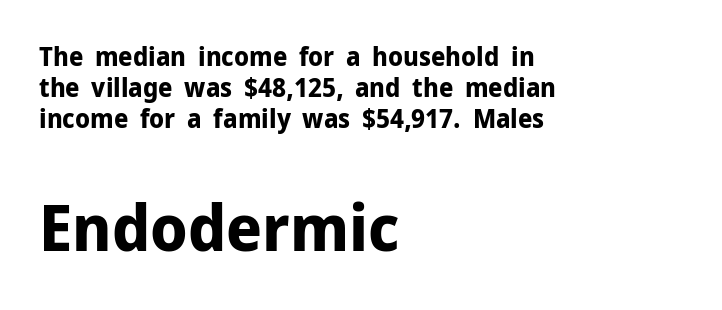
Q: Is the text bold? A: Yes.
Q: Is the text italic (slanted)? A: No, it is upright.
Q: Is the typeface a serif or a sans-serif typeface? A: Sans-serif.
Q: Is the text underlined? A: No.
Q: How is the paragraph aligned? A: Left-aligned.
Q: Is the spacing between letters normal or unusually wide? A: Normal.
Q: Which block of text is set in a larger size, the first (top) or the second (bottom)? A: The second (bottom) one.
Q: Width (condensed, normal, or wide)? A: Normal.
Q: Stroke contrast? A: Low.
Q: x-height? A: Medium.
Q: Monospaced? A: No.
